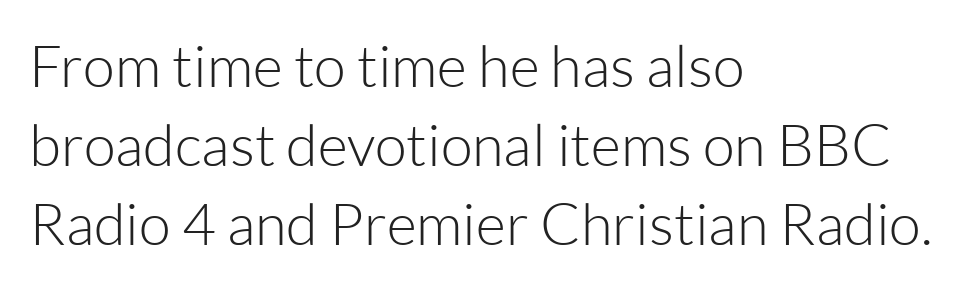
Q: Is the text bold? A: No.
Q: Is the text italic (slanted)? A: No, it is upright.
Q: Is the typeface a serif or a sans-serif typeface? A: Sans-serif.
Q: Is the text underlined? A: No.
Q: How is the paragraph aligned? A: Left-aligned.
Q: Is the spacing between letters normal or unusually wide? A: Normal.
Q: Is the spacing between lines tight, normal or loose? A: Normal.
Q: Width (condensed, normal, or wide)? A: Normal.
Q: Stroke contrast? A: Low.
Q: x-height? A: Medium.
Q: Monospaced? A: No.
